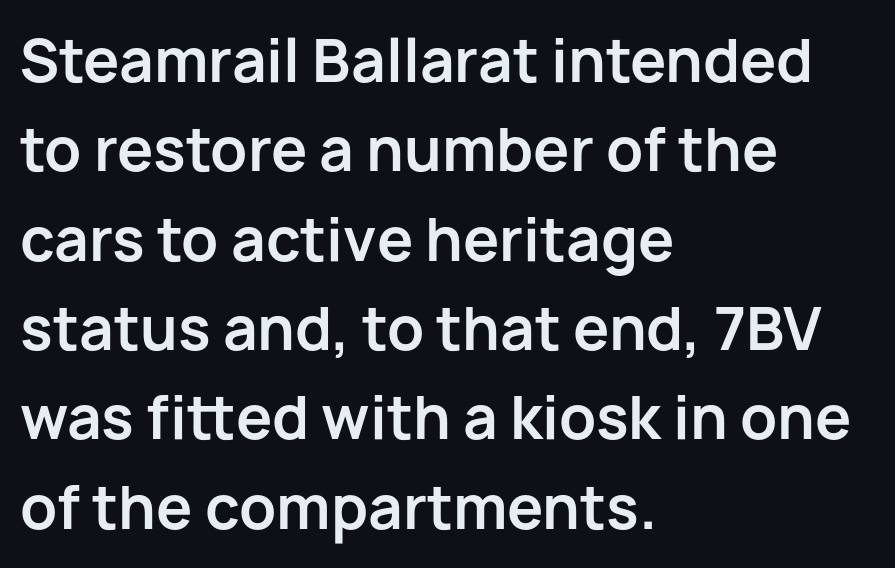
The image shows 58 px bold sans-serif type, upright; set left-aligned, normal line spacing (1.54x), normal letter spacing, not underlined; low stroke contrast and a medium x-height.
